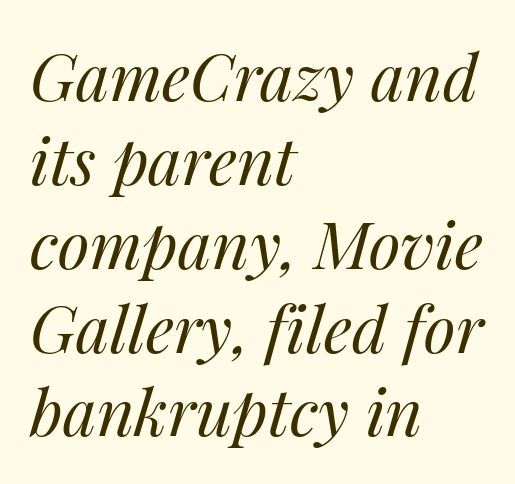
The weight tops out at a normal text grade. Words appear dense and cohesive because spacing is normal. Left-aligned paragraph, ragged on the right. These lines are rendered in a variable-pitch font. The gap between lines stays unmarked. What's the leading like? Ordinary, nothing unusual.
